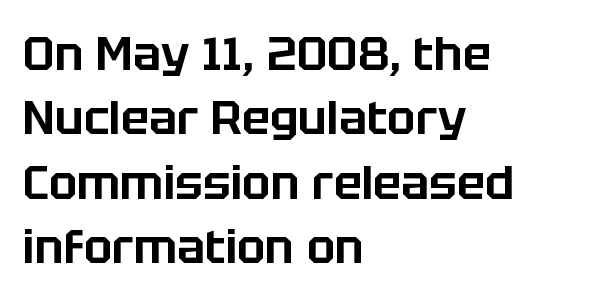
{"serif": "no", "italic": "no", "width": "normal", "stroke_contrast": "low", "x_height": "large", "monospaced": "no", "underline": "no", "align": "left", "line_spacing": "normal", "line_spacing_ratio": 1.37, "letter_spacing": "normal", "letter_spacing_em": 0.0, "glyph_px": 47}
